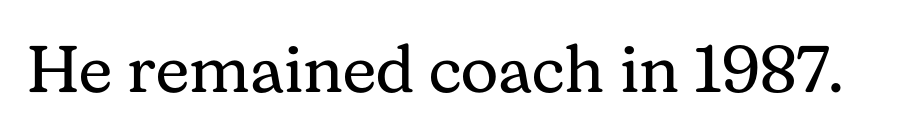
The image shows 66 px regular-weight serif type, upright; set normal letter spacing, not underlined; medium stroke contrast and a medium x-height.
